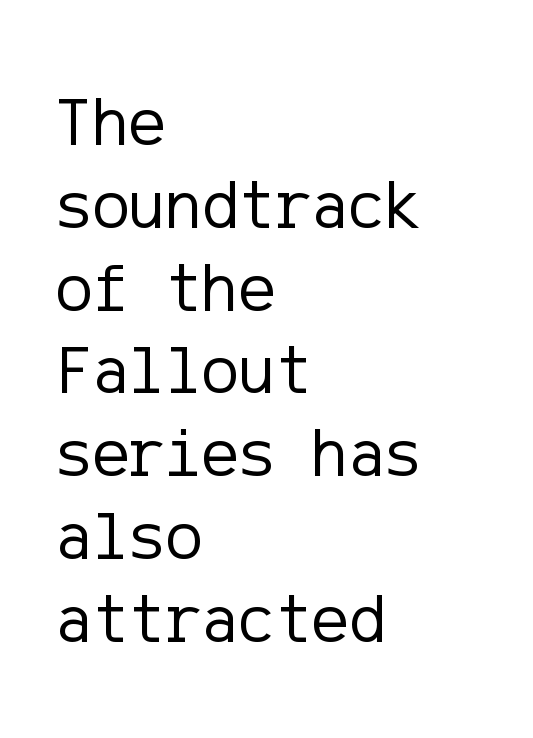
Stem width sits at or under what a default text font uses. If you drew a ruler down the left edge, every line would touch it. Unlike italic type, these characters show no tilt at all. Any mark beneath the type? The region is blank. Does extra space separate the letters? No, they use regular spacing. In terms of letterform style, serifs are entirely absent.
